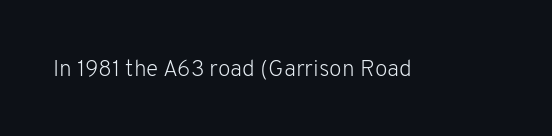
Q: Is the text bold? A: No.
Q: Is the text italic (slanted)? A: No, it is upright.
Q: Is the text underlined? A: No.
Q: Is the spacing between letters normal or unusually wide? A: Normal.
